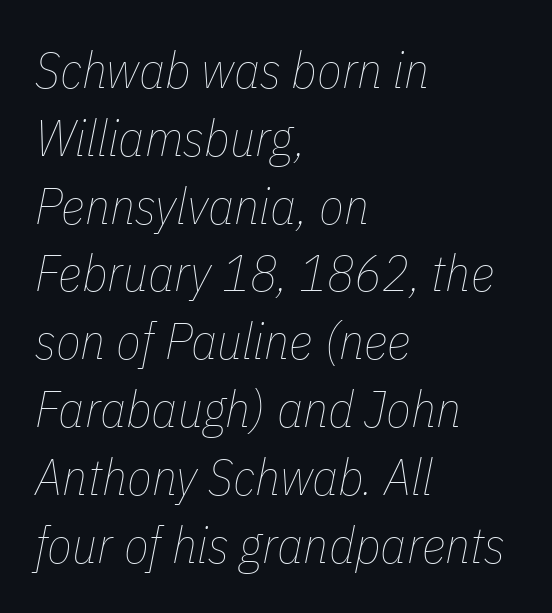
The image shows 51 px thin, condensed type, italic (leaning right); set left-aligned, normal line spacing (1.33x), normal letter spacing, not underlined; low stroke contrast and a medium x-height.
